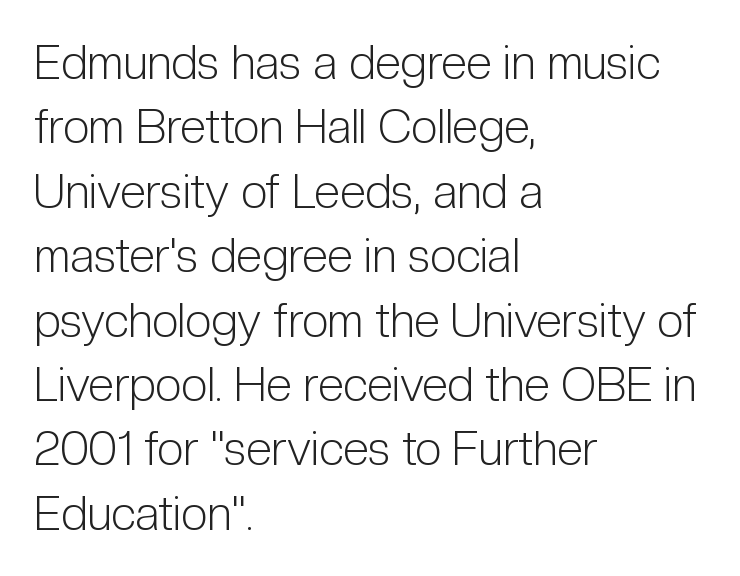
Q: Is the text bold? A: No.
Q: Is the text italic (slanted)? A: No, it is upright.
Q: Is the typeface a serif or a sans-serif typeface? A: Sans-serif.
Q: Is the text underlined? A: No.
Q: How is the paragraph aligned? A: Left-aligned.
Q: Is the spacing between letters normal or unusually wide? A: Normal.
Q: Is the spacing between lines tight, normal or loose? A: Normal.
Q: Width (condensed, normal, or wide)? A: Condensed.
Q: Stroke contrast? A: Low.
Q: x-height? A: Medium.
Q: Monospaced? A: No.
